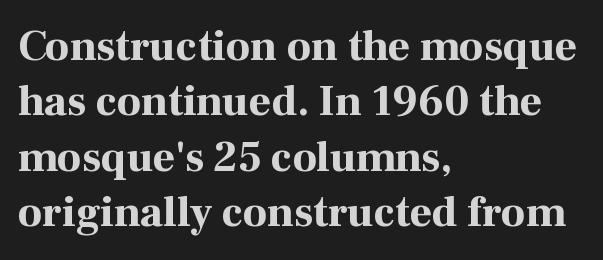
{"serif": "yes", "italic": "no", "bold": "yes", "weight": "bold", "width": "normal", "stroke_contrast": "high", "x_height": "medium", "monospaced": "no", "underline": "no", "align": "left", "line_spacing": "normal", "line_spacing_ratio": 1.29, "letter_spacing": "normal", "letter_spacing_em": 0.0, "glyph_px": 43}
